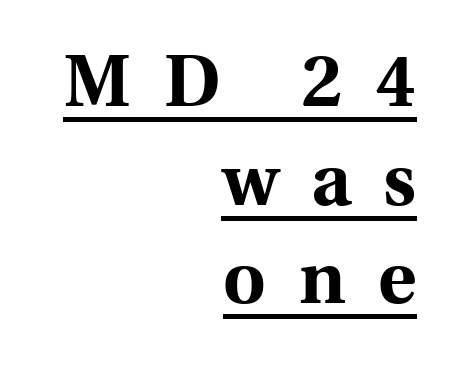
Little horizontal feet cap the strokes, marking this as serif type. Regarding leading, the lines here are spaced in the standard way. A typesetter would mark this as roman, not italic. The letters advance in unequal steps, a hallmark of proportional type. Strong, thick strokes mark this as bold type.
